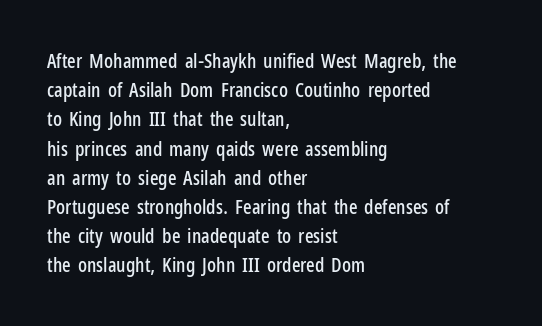
Q: Is the text italic (slanted)? A: No, it is upright.
Q: Is the text underlined? A: No.
Q: How is the paragraph aligned? A: Left-aligned.
Q: Is the spacing between letters normal or unusually wide? A: Normal.
Q: Is the spacing between lines tight, normal or loose? A: Normal.
